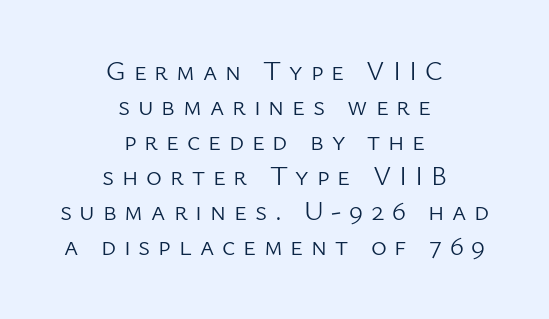
Q: Is the text bold? A: No.
Q: Is the text italic (slanted)? A: No, it is upright.
Q: Is the text underlined? A: No.
Q: How is the paragraph aligned? A: Centered.
Q: Is the spacing between letters normal or unusually wide? A: Unusually wide.
Q: Is the spacing between lines tight, normal or loose? A: Normal.
